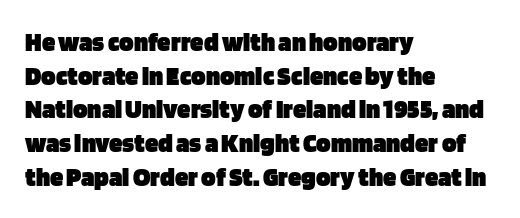
Its strokes are broad and dark, the hallmark of bold type. It's the straight-up-and-down kind of type. Regular leading. Caption: standard tracking, unaltered.
